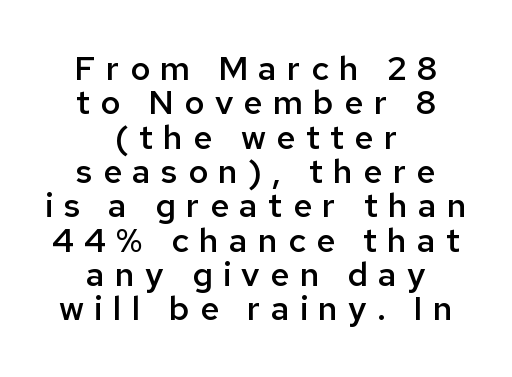
{"serif": "no", "italic": "no", "bold": "semi", "weight": "semibold", "width": "normal", "stroke_contrast": "low", "x_height": "medium", "monospaced": "no", "underline": "no", "align": "center", "line_spacing": "tight", "line_spacing_ratio": 1.01, "letter_spacing": "wide", "letter_spacing_em": 0.3, "glyph_px": 34}
